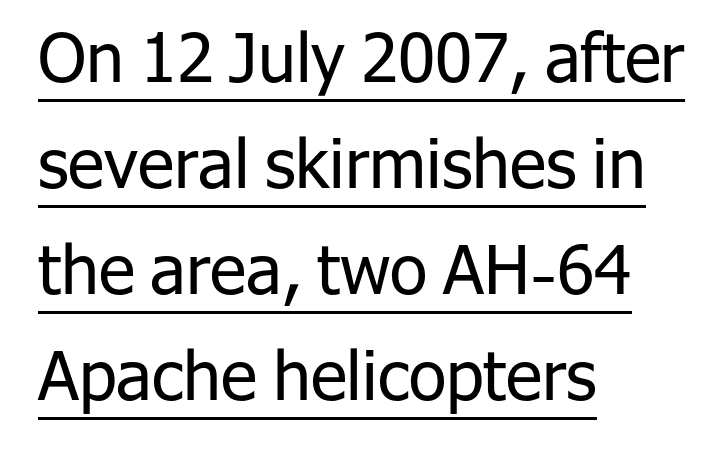
Line beginnings align vertically; line endings do not. The typesetter has applied underlining to the passage shown. Is this a fixed-width face? No — the glyphs have proportional, varying widths. Typographically, this falls in the sans-serif category. Heaviness? Minimal to ordinary, like unemphasized prose.
